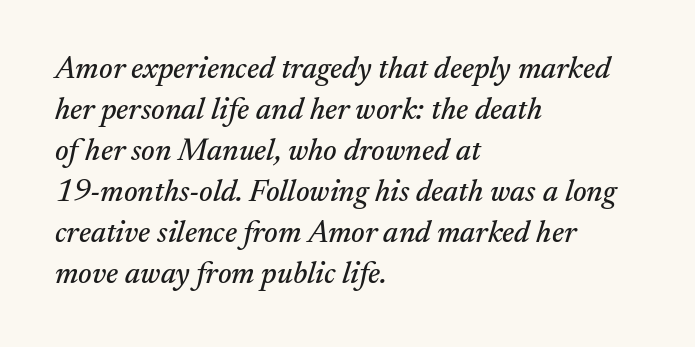
Spacing verdict: proportional, widths tailored to each character. Characters follow at the spacing the type designer built in. An italicized treatment has been applied to the whole sample. Underline: absent. Leading: standard. Check where the strokes stop: tiny serifs finish them off.
